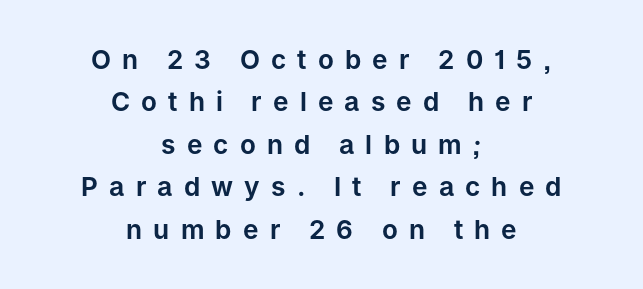
Any mark beneath the type? The region is blank. These lines are centered, leaving both edges ragged. Vertical strokes here are truly vertical. Is the letter spacing exaggerated? Yes — the characters are pushed far apart. These lines sit exactly where default settings would place them.
